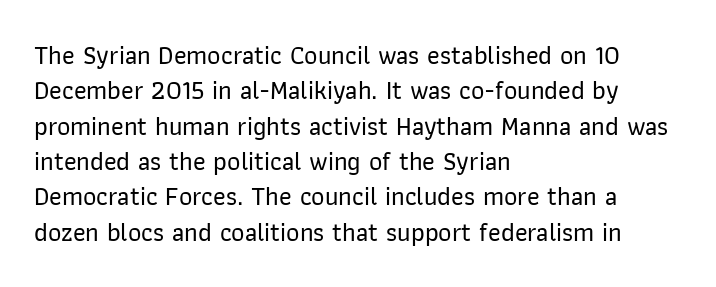
Q: Is the text italic (slanted)? A: No, it is upright.
Q: Is the text underlined? A: No.
Q: How is the paragraph aligned? A: Left-aligned.
Q: Is the spacing between letters normal or unusually wide? A: Normal.
Q: Is the spacing between lines tight, normal or loose? A: Normal.
